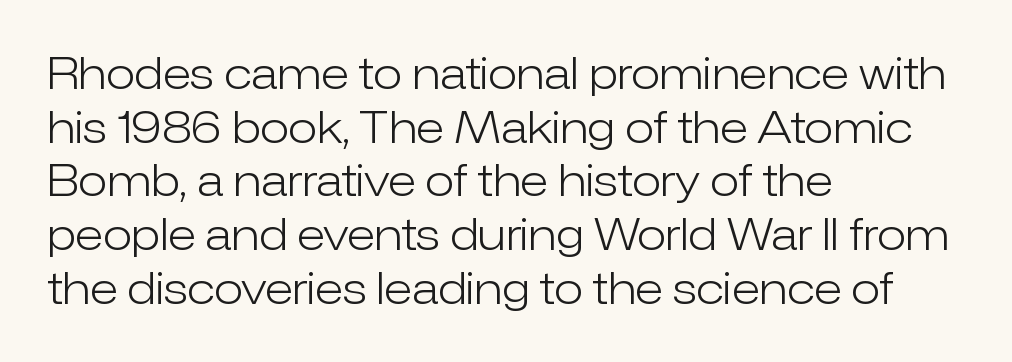
Q: Is the text bold? A: No.
Q: Is the text italic (slanted)? A: No, it is upright.
Q: Is the typeface a serif or a sans-serif typeface? A: Sans-serif.
Q: Is the text underlined? A: No.
Q: How is the paragraph aligned? A: Left-aligned.
Q: Is the spacing between letters normal or unusually wide? A: Normal.
Q: Is the spacing between lines tight, normal or loose? A: Normal.
Q: Width (condensed, normal, or wide)? A: Normal.
Q: Stroke contrast? A: Low.
Q: x-height? A: Medium.
Q: Monospaced? A: No.
